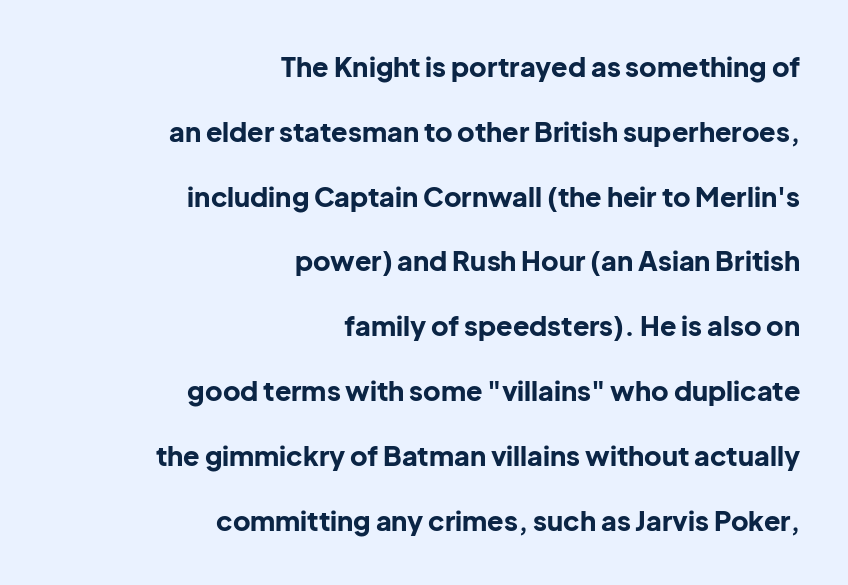
{"italic": "no", "bold": "yes", "underline": "no", "align": "right", "line_spacing": "loose", "line_spacing_ratio": 2.4, "letter_spacing": "normal", "letter_spacing_em": 0.0, "glyph_px": 27}
